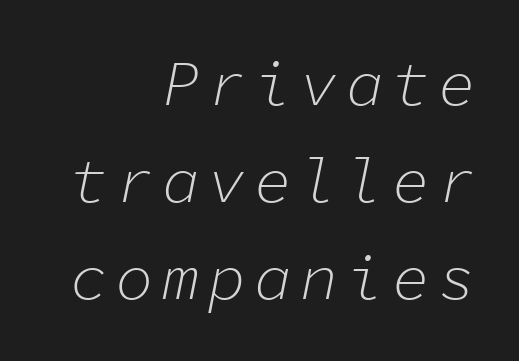
{"italic": "yes", "lean": "right", "slant_degrees": 11, "bold": "no", "weight": "light", "width": "normal", "stroke_contrast": "low", "x_height": "medium", "monospaced": "yes", "underline": "no", "align": "right", "line_spacing": "normal", "line_spacing_ratio": 1.54, "glyph_px": 63}
